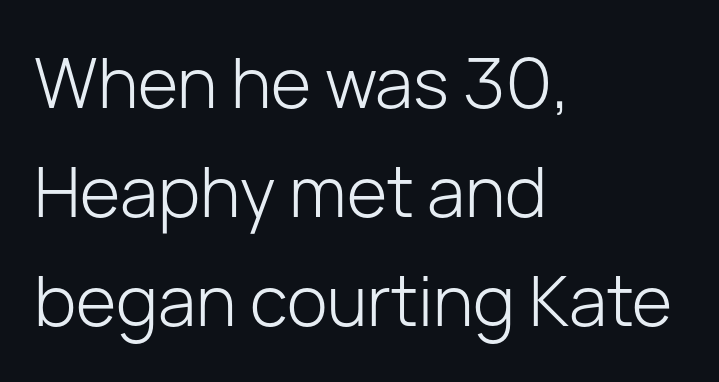
The passage shown is typed in a proportional face where columns would drift. Stems and bowls with no extra thickness — not bold. A typesetter would label this face a sans. The setting favours the left margin, as ordinary paragraphs usually do.
